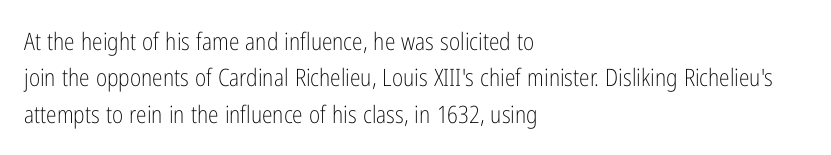
Q: Is the text bold? A: No.
Q: Is the text italic (slanted)? A: No, it is upright.
Q: Is the text underlined? A: No.
Q: How is the paragraph aligned? A: Left-aligned.
Q: Is the spacing between letters normal or unusually wide? A: Normal.
Q: Is the spacing between lines tight, normal or loose? A: Normal.
